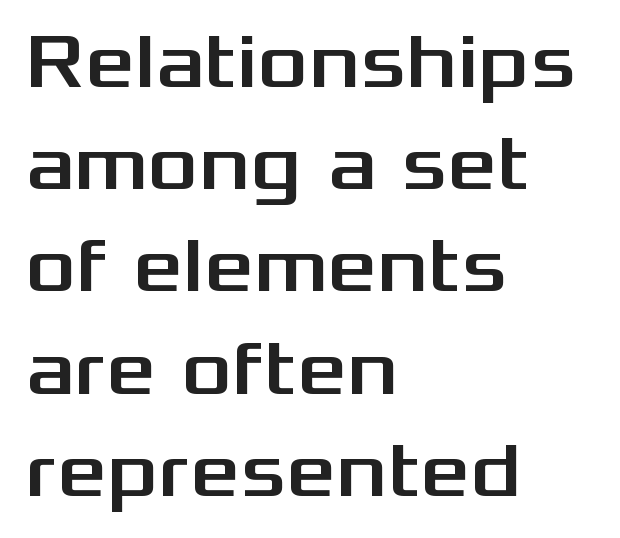
The text was rendered using a sans face with plain stroke endings. The letters stand upright; this is a roman face. The line texture is even and compact thanks to regular tracking. The vertical gap from one line to the next is medium. Horizontally, the lines are justified to the leading edge only.
